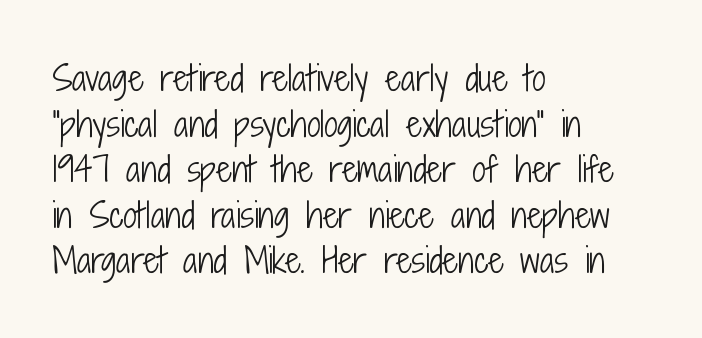
{"serif": "no", "italic": "no", "bold": "no", "weight": "light", "width": "condensed", "stroke_contrast": "low", "x_height": "medium", "monospaced": "no", "underline": "no", "align": "left", "line_spacing": "normal", "line_spacing_ratio": 1.34, "letter_spacing": "normal", "letter_spacing_em": 0.0, "glyph_px": 34}
